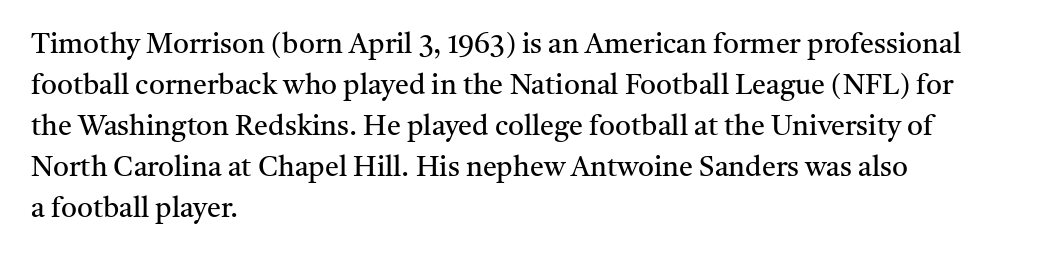
The image shows 28 px regular-weight serif type, upright; set left-aligned, normal line spacing (1.46x), normal letter spacing, not underlined; medium stroke contrast and a medium x-height.
